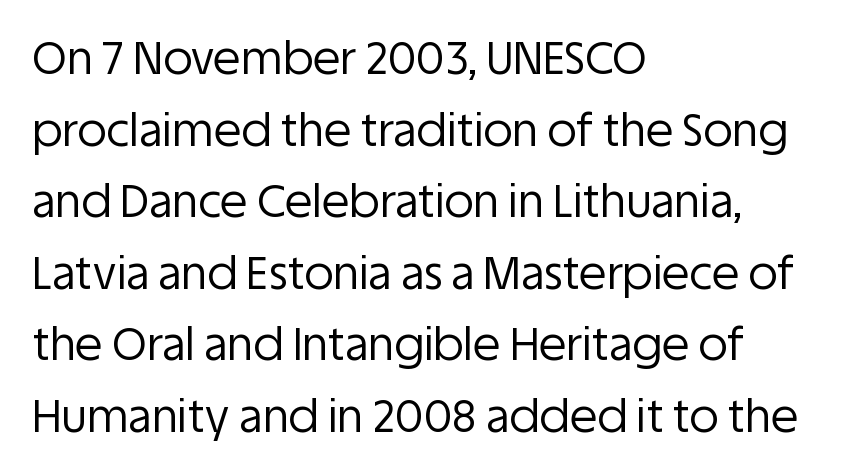
Q: Is the text bold? A: No.
Q: Is the text italic (slanted)? A: No, it is upright.
Q: Is the typeface a serif or a sans-serif typeface? A: Sans-serif.
Q: Is the text underlined? A: No.
Q: How is the paragraph aligned? A: Left-aligned.
Q: Is the spacing between letters normal or unusually wide? A: Normal.
Q: Is the spacing between lines tight, normal or loose? A: Normal.
Q: Width (condensed, normal, or wide)? A: Normal.
Q: Stroke contrast? A: Low.
Q: x-height? A: Large.
Q: Monospaced? A: No.
